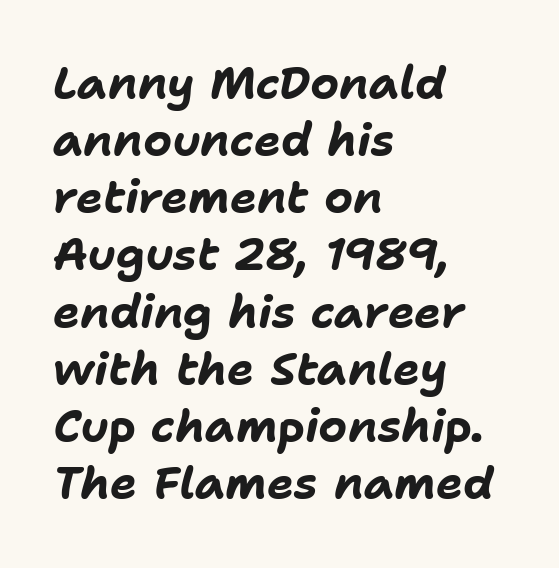
Q: Is the text bold? A: Yes.
Q: Is the text italic (slanted)? A: Yes, it leans right by about 11 degrees.
Q: Is the text underlined? A: No.
Q: How is the paragraph aligned? A: Left-aligned.
Q: Is the spacing between letters normal or unusually wide? A: Normal.
Q: Is the spacing between lines tight, normal or loose? A: Normal.
Q: Width (condensed, normal, or wide)? A: Normal.
Q: Stroke contrast? A: Low.
Q: x-height? A: Medium.
Q: Monospaced? A: No.
